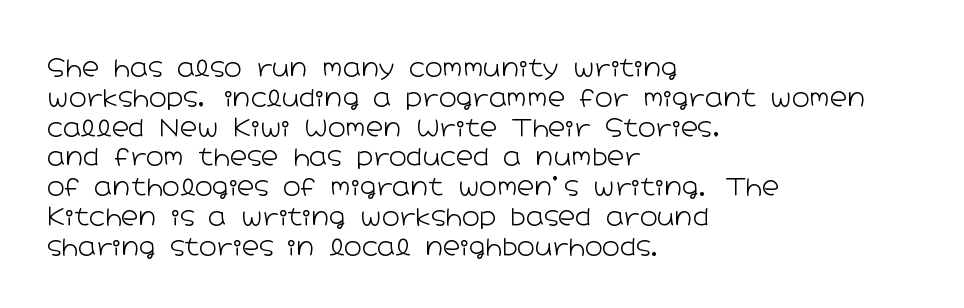
{"italic": "no", "bold": "no", "underline": "no", "align": "left", "line_spacing_ratio": 1.24, "letter_spacing": "normal", "letter_spacing_em": 0.0, "glyph_px": 24}
